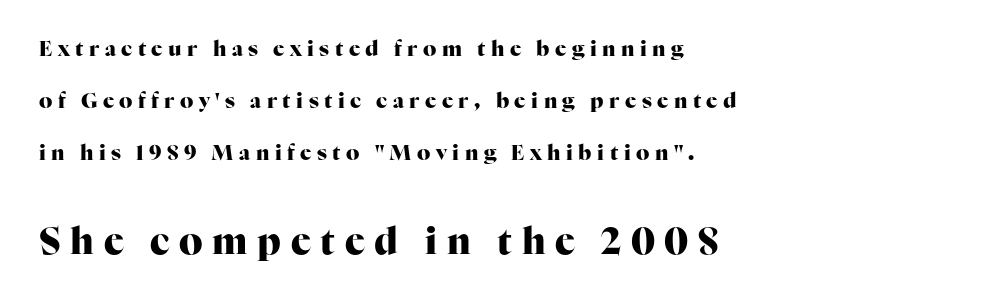
{"serif": "yes", "italic": "no", "bold": "yes", "weight": "heavy", "width": "normal", "stroke_contrast": "high", "x_height": "medium", "monospaced": "no", "underline": "no", "align": "left", "line_spacing": "loose", "line_spacing_ratio": 2.47, "letter_spacing": "wide", "letter_spacing_em": 0.26, "larger_block": "second", "size_ratio": 1.76, "glyph_px": 37}
